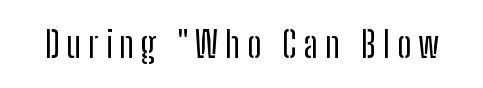
Q: Is the text bold? A: No.
Q: Is the text italic (slanted)? A: No, it is upright.
Q: Is the typeface a serif or a sans-serif typeface? A: Sans-serif.
Q: Is the text underlined? A: No.
Q: Width (condensed, normal, or wide)? A: Condensed.
Q: Stroke contrast? A: Low.
Q: x-height? A: Medium.
Q: Monospaced? A: No.
